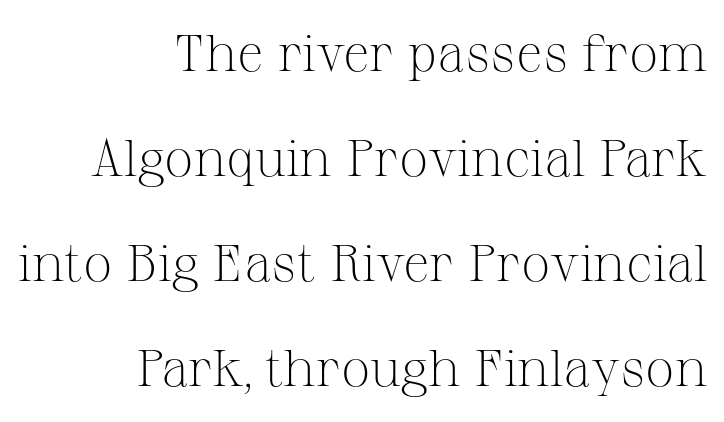
{"serif": "yes", "italic": "no", "bold": "no", "weight": "light", "width": "normal", "stroke_contrast": "medium", "x_height": "medium", "monospaced": "no", "underline": "no", "align": "right", "line_spacing": "loose", "line_spacing_ratio": 2.02, "letter_spacing": "normal", "letter_spacing_em": 0.0, "glyph_px": 52}
